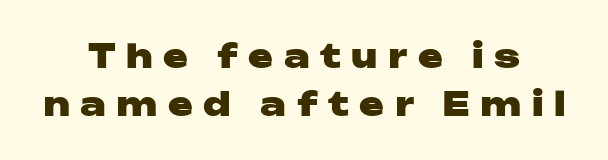
The face used here is proportionally spaced, like ordinary book or web type. A typesetter would call this leading conventional body-copy spacing. Serif or sans? Sans — the stroke terminals are bare. Just letters on the line, the space beneath them empty.
